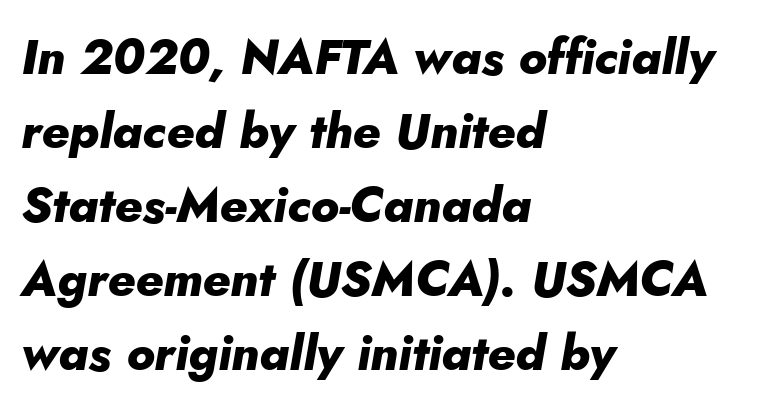
The image shows 49 px heavy type, italic (leaning right); set left-aligned, normal line spacing (1.51x), normal letter spacing, not underlined; low stroke contrast and a small x-height.
